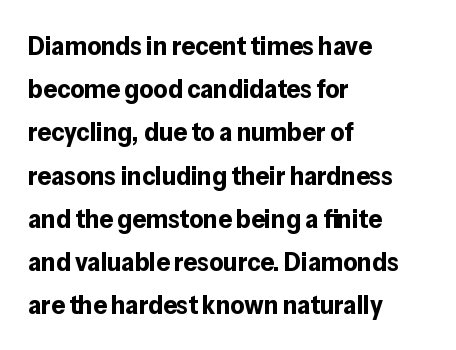
{"italic": "no", "bold": "yes", "underline": "no", "align": "left", "line_spacing": "normal", "line_spacing_ratio": 1.6, "letter_spacing": "normal", "letter_spacing_em": 0.0, "glyph_px": 27}
